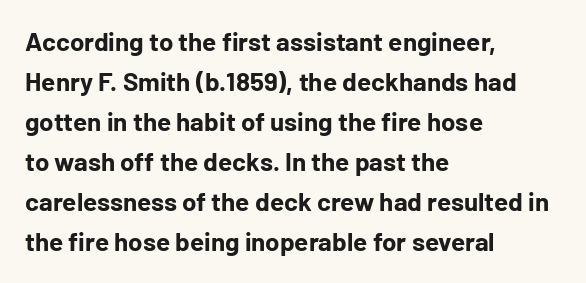
Q: Is the text bold? A: Yes.
Q: Is the text italic (slanted)? A: No, it is upright.
Q: Is the text underlined? A: No.
Q: How is the paragraph aligned? A: Left-aligned.
Q: Is the spacing between letters normal or unusually wide? A: Normal.
Q: Is the spacing between lines tight, normal or loose? A: Normal.
